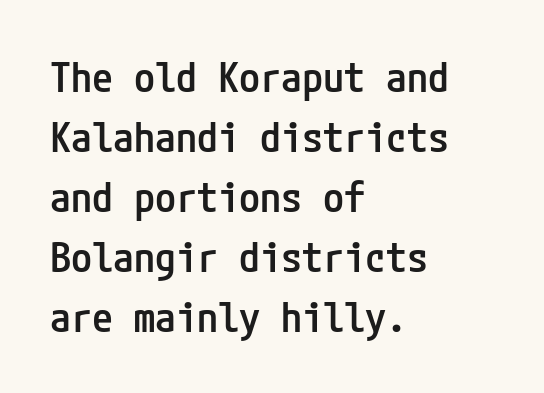
Q: Is the text bold? A: Semi-bold.
Q: Is the text italic (slanted)? A: No, it is upright.
Q: Is the typeface a serif or a sans-serif typeface? A: Sans-serif.
Q: Is the text underlined? A: No.
Q: How is the paragraph aligned? A: Left-aligned.
Q: Is the spacing between letters normal or unusually wide? A: Normal.
Q: Is the spacing between lines tight, normal or loose? A: Normal.
Q: Width (condensed, normal, or wide)? A: Condensed.
Q: Stroke contrast? A: Low.
Q: x-height? A: Medium.
